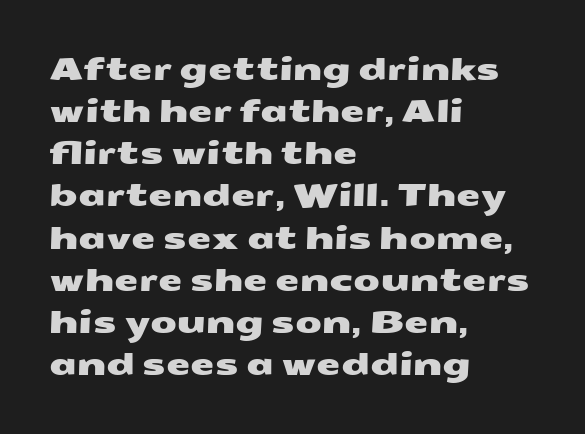
The lines sit at an ordinary, default distance from one another. The text was rendered using a sans face with plain stroke endings. You could not count columns in this text — the font is proportionally spaced. Notice how the passage keeps a crisp vertical edge on the left only. Default kerning and tracking; the words read as compact shapes.
